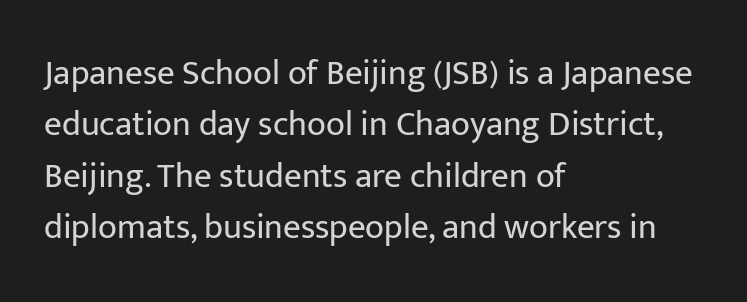
{"serif": "no", "italic": "no", "bold": "no", "weight": "regular", "width": "normal", "stroke_contrast": "low", "x_height": "medium", "monospaced": "no", "underline": "no", "align": "left", "line_spacing": "normal", "line_spacing_ratio": 1.47, "letter_spacing": "normal", "letter_spacing_em": 0.0, "glyph_px": 35}
